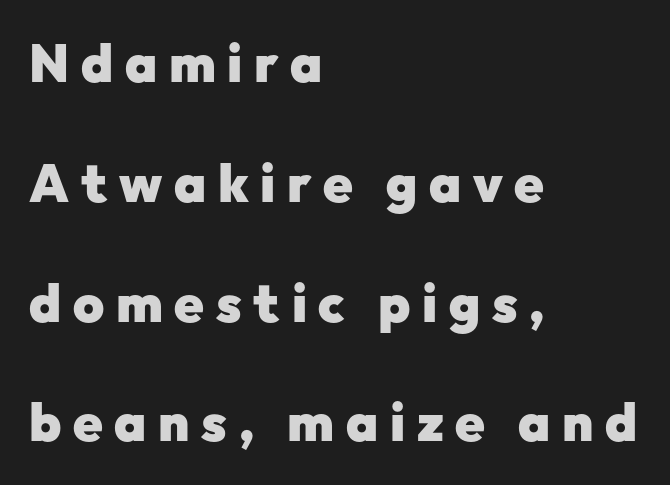
{"serif": "no", "italic": "no", "bold": "yes", "weight": "heavy", "width": "normal", "stroke_contrast": "low", "x_height": "medium", "monospaced": "no", "underline": "no", "align": "left", "line_spacing": "loose", "line_spacing_ratio": 2.26, "letter_spacing": "wide", "letter_spacing_em": 0.22, "glyph_px": 53}
